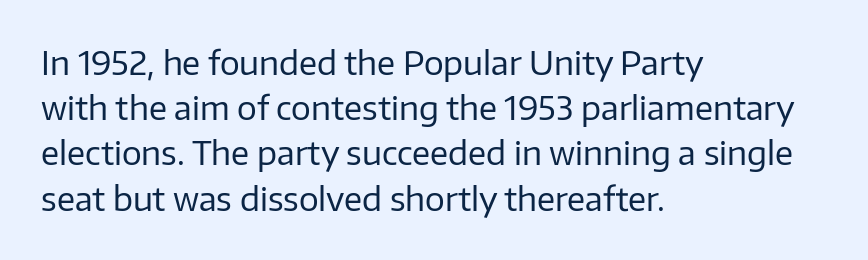
The image shows 33 px regular-weight sans-serif type, upright; set left-aligned, normal line spacing (1.37x), normal letter spacing, not underlined; low stroke contrast and a medium x-height.
